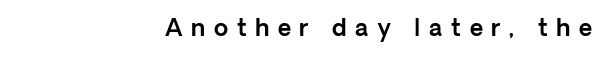
Q: Is the text italic (slanted)? A: No, it is upright.
Q: Is the text underlined? A: No.
Q: How is the paragraph aligned? A: Right-aligned.
Q: Is the spacing between letters normal or unusually wide? A: Unusually wide.
